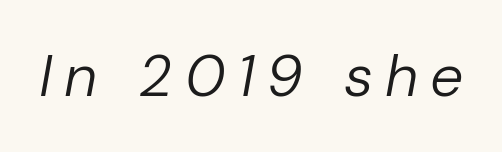
Words appear elongated and porous because spacing is wide. Stem width sits at or under what a default text font uses. Think of a printed novel: that variable character pitch is what you see here. Quick note: underline off. The face used here has a pronounced slope to its letters.
